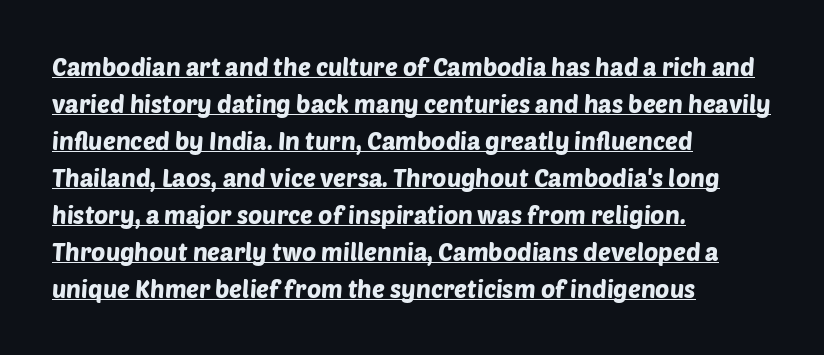
Q: Is the text underlined? A: Yes.
Q: How is the paragraph aligned? A: Left-aligned.
Q: Is the spacing between letters normal or unusually wide? A: Normal.
Q: Is the spacing between lines tight, normal or loose? A: Normal.
